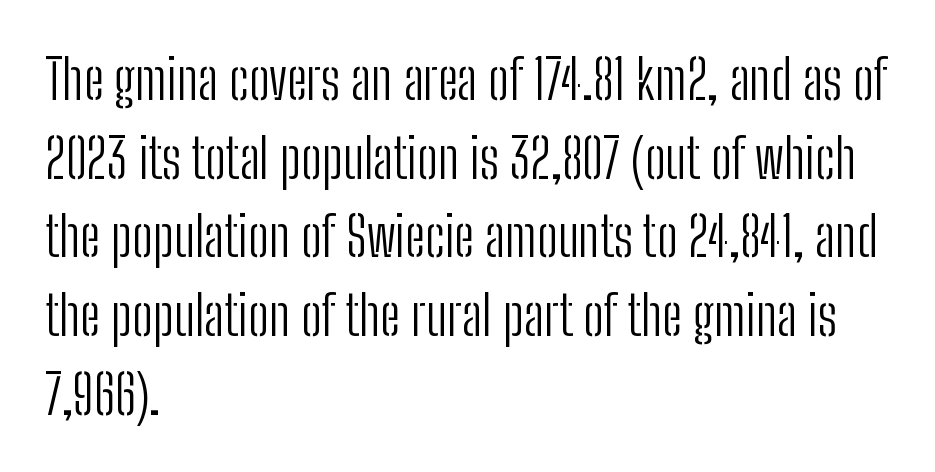
{"serif": "no", "italic": "no", "bold": "no", "weight": "light", "width": "condensed", "stroke_contrast": "low", "x_height": "medium", "monospaced": "no", "underline": "no", "align": "left", "line_spacing": "normal", "line_spacing_ratio": 1.43, "letter_spacing": "normal", "letter_spacing_em": 0.0, "glyph_px": 55}
